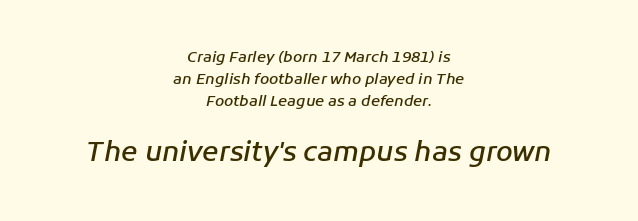
Strokes here are thickened, but only to semibold level. Character size in the trailing block exceeds that of the leading block. Rows of type keep a routine distance in the vertical direction. Compared with a flush-left layout, this one balances lines on the center instead. Caption: standard tracking, unaltered. Underlining? Definitely not there.
